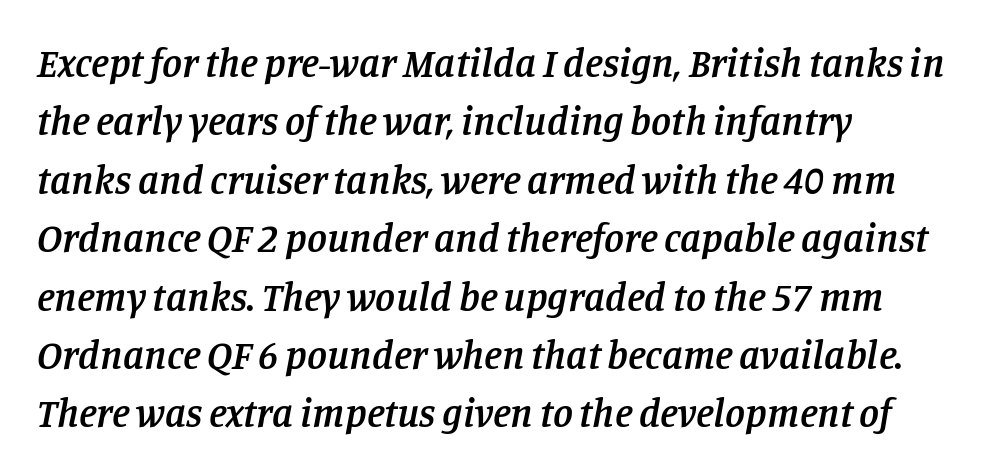
{"serif": "yes", "italic": "yes", "lean": "right", "slant_degrees": 11, "bold": "semi", "weight": "semibold", "width": "normal", "stroke_contrast": "low", "x_height": "large", "monospaced": "no", "underline": "no", "align": "left", "line_spacing": "normal", "line_spacing_ratio": 1.46, "letter_spacing": "normal", "letter_spacing_em": 0.0, "glyph_px": 40}
